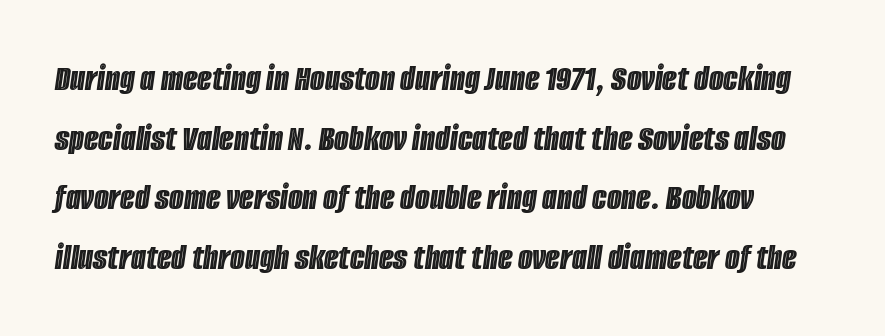
{"italic": "yes", "lean": "right", "slant_degrees": 8, "width": "condensed", "x_height": "large", "monospaced": "no", "underline": "no", "line_spacing": "normal", "line_spacing_ratio": 1.57, "letter_spacing": "normal", "letter_spacing_em": 0.0, "glyph_px": 38}
